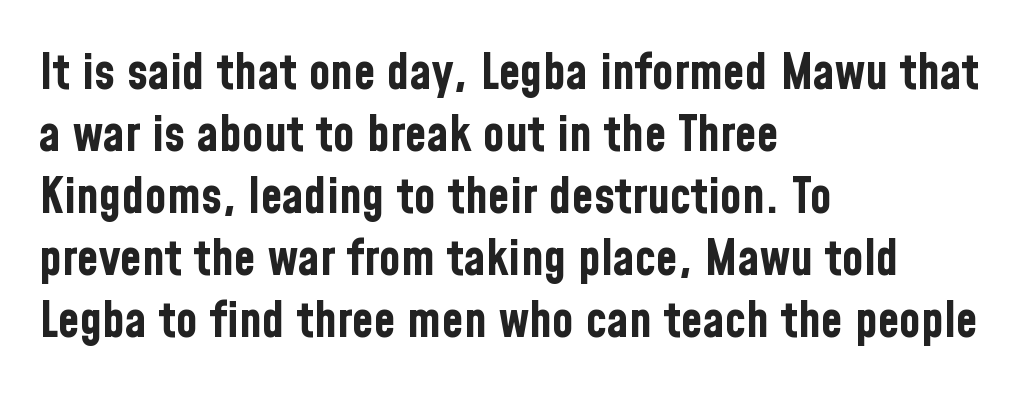
Q: Is the text bold? A: Yes.
Q: Is the text italic (slanted)? A: No, it is upright.
Q: Is the typeface a serif or a sans-serif typeface? A: Sans-serif.
Q: Is the text underlined? A: No.
Q: How is the paragraph aligned? A: Left-aligned.
Q: Is the spacing between letters normal or unusually wide? A: Normal.
Q: Width (condensed, normal, or wide)? A: Condensed.
Q: Stroke contrast? A: Low.
Q: x-height? A: Medium.
Q: Monospaced? A: No.
